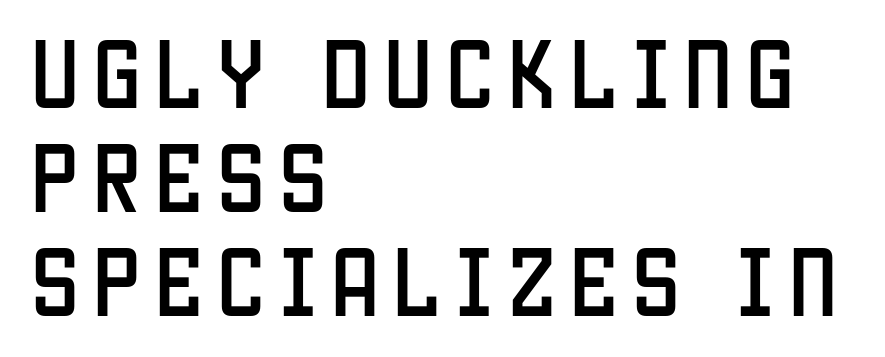
The image shows 77 px condensed sans-serif type, upright; set left-aligned, normal line spacing (1.35x), not underlined; low stroke contrast and a large x-height.
